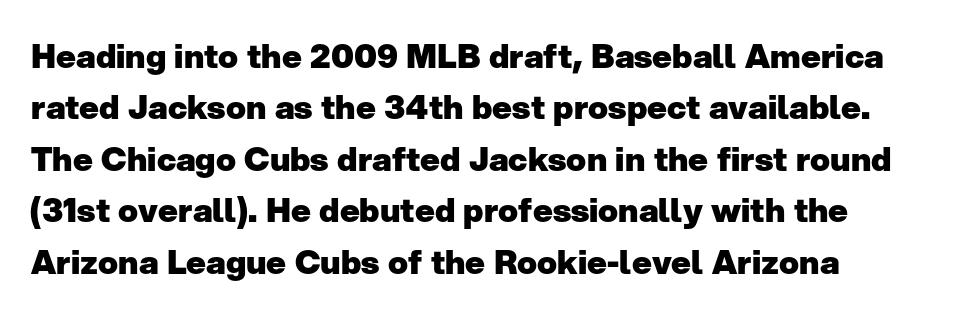
Q: Is the text bold? A: Yes.
Q: Is the text italic (slanted)? A: No, it is upright.
Q: Is the typeface a serif or a sans-serif typeface? A: Sans-serif.
Q: Is the text underlined? A: No.
Q: How is the paragraph aligned? A: Left-aligned.
Q: Is the spacing between letters normal or unusually wide? A: Normal.
Q: Is the spacing between lines tight, normal or loose? A: Normal.
Q: Width (condensed, normal, or wide)? A: Normal.
Q: Stroke contrast? A: Low.
Q: x-height? A: Medium.
Q: Monospaced? A: No.
